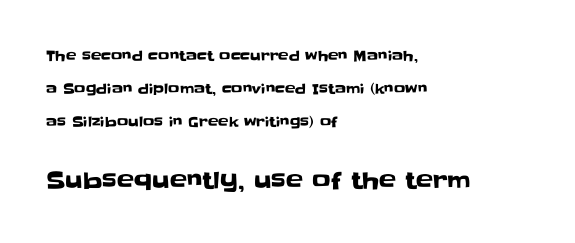
Small over large — that's the arrangement of the two blocks here. This is roman type, the default non-slanted kind. Horizontal bands of white between lines are thick stripes. Nobody touched the tracking dial on this one. Line starts are locked; line ends wander. Honestly, there is no underline to notice here at all.
